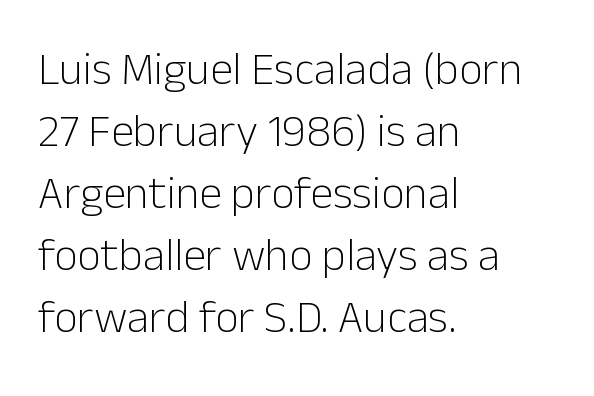
{"serif": "no", "italic": "no", "bold": "no", "weight": "light", "width": "normal", "stroke_contrast": "low", "x_height": "medium", "monospaced": "no", "underline": "no", "align": "left", "line_spacing": "normal", "line_spacing_ratio": 1.35, "letter_spacing": "normal", "letter_spacing_em": 0.0, "glyph_px": 46}
